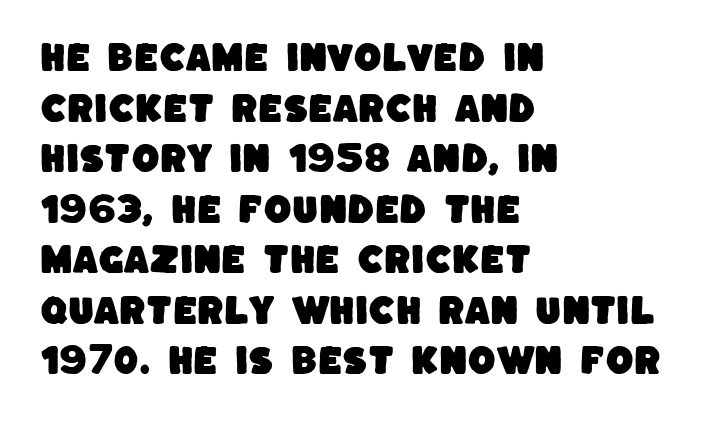
The image shows 32 px sans-serif type; set left-aligned, normal line spacing (1.58x), normal letter spacing, not underlined; low stroke contrast and a large x-height.
